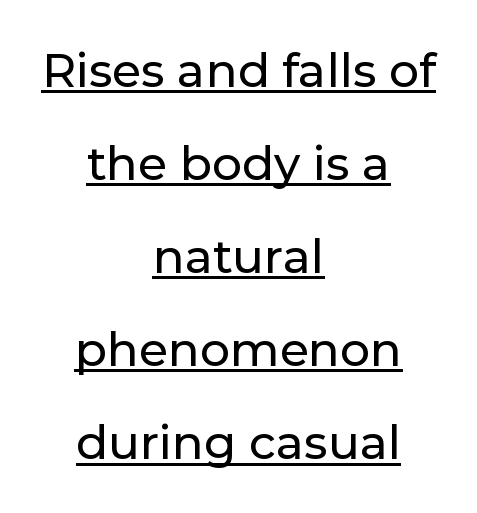
Q: Is the text italic (slanted)? A: No, it is upright.
Q: Is the typeface a serif or a sans-serif typeface? A: Sans-serif.
Q: Is the text underlined? A: Yes.
Q: How is the paragraph aligned? A: Centered.
Q: Is the spacing between letters normal or unusually wide? A: Normal.
Q: Is the spacing between lines tight, normal or loose? A: Loose.
Q: Width (condensed, normal, or wide)? A: Normal.
Q: Stroke contrast? A: Low.
Q: x-height? A: Medium.
Q: Monospaced? A: No.
